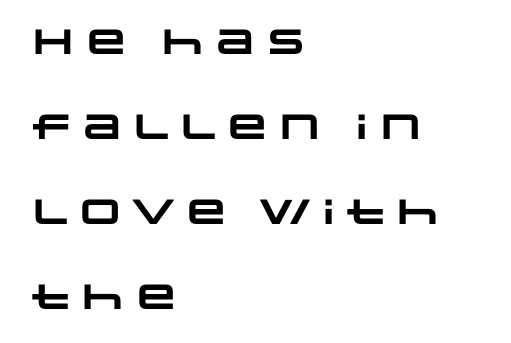
Q: Is the text bold? A: Yes.
Q: Is the typeface a serif or a sans-serif typeface? A: Sans-serif.
Q: Is the text underlined? A: No.
Q: How is the paragraph aligned? A: Left-aligned.
Q: Is the spacing between letters normal or unusually wide? A: Normal.
Q: Is the spacing between lines tight, normal or loose? A: Loose.
Q: Width (condensed, normal, or wide)? A: Wide.
Q: Stroke contrast? A: Low.
Q: x-height? A: Large.
Q: Monospaced? A: No.
